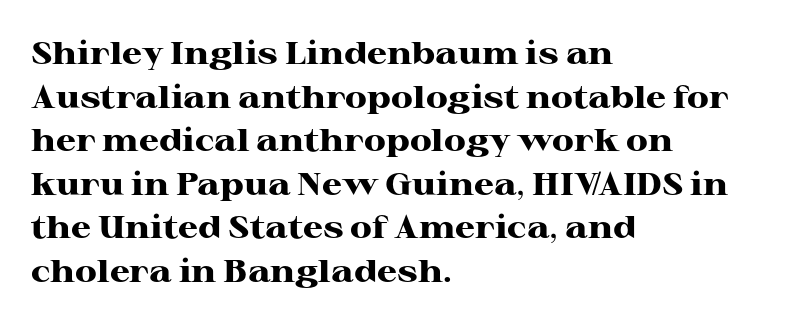
The rendering uses a moderate line-height, typical for paragraphs. Descenders hang freely into open space. Italic? Not at all — the glyphs are vertical. These lines are rendered in a variable-pitch font.
